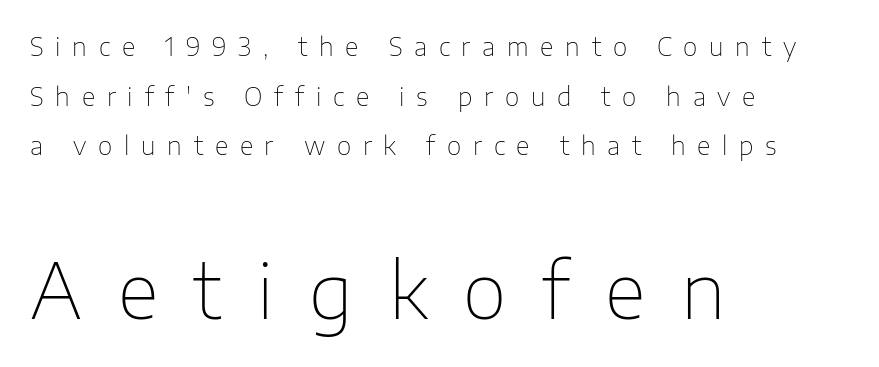
Typesetter's note — lower block bumped up in size, upper block left smaller. Is this a fixed-width face? No — the glyphs have proportional, varying widths. The gaps between neighbouring characters are conspicuously large. The designer dialed line spacing up above the default. Letters have the restrained weight of plain body copy at most.
